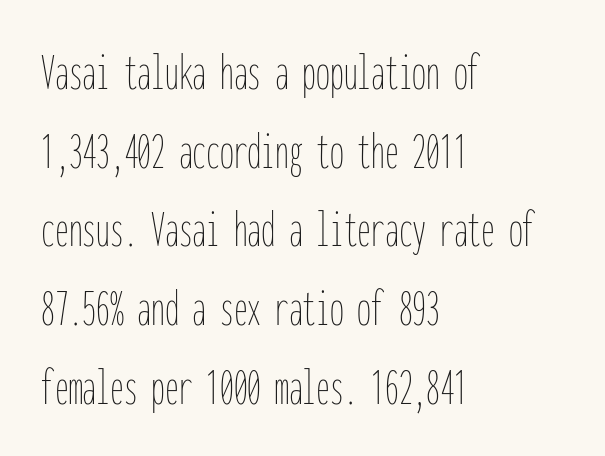
{"italic": "no", "bold": "no", "weight": "thin", "width": "condensed", "stroke_contrast": "low", "x_height": "medium", "monospaced": "yes", "underline": "no", "align": "left", "line_spacing": "normal", "line_spacing_ratio": 1.43, "letter_spacing": "normal", "letter_spacing_em": 0.0, "glyph_px": 55}
